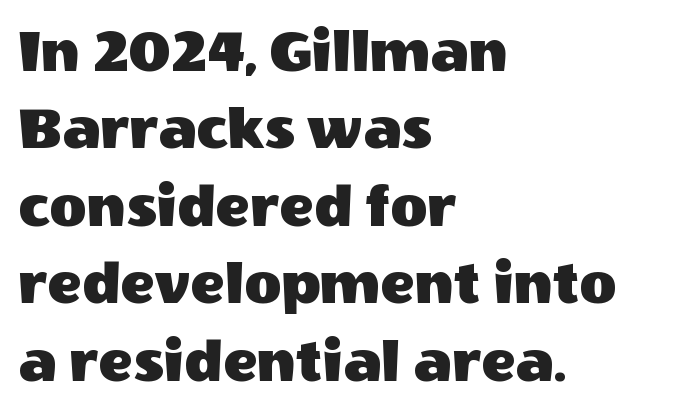
The image shows 64 px sans-serif type, upright; set left-aligned, line spacing 1.21x, normal letter spacing, not underlined; a large x-height.
